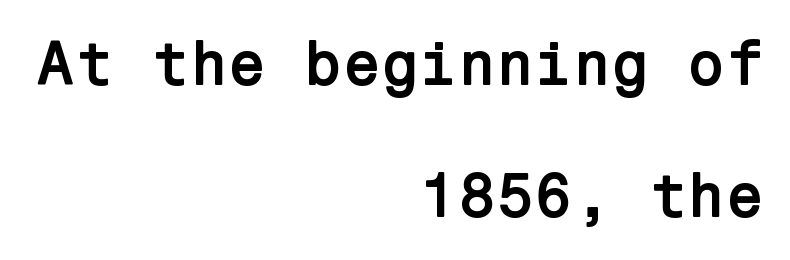
Visually the block forms a straight wall on the right and a jagged coastline on the left. Is this a sans? Yes — the strokes have no serifs. There is no visible air inserted between adjacent glyphs. It's the straight-up-and-down kind of type.
